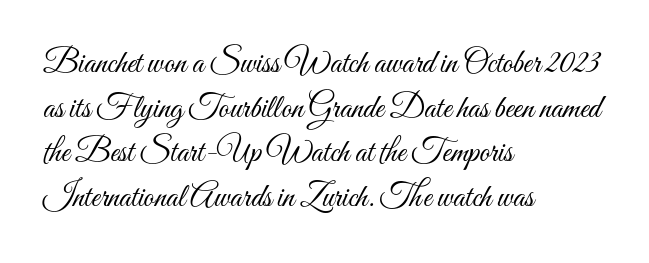
Q: Is the text bold? A: No.
Q: Is the text italic (slanted)? A: Yes.
Q: Is the text underlined? A: No.
Q: How is the paragraph aligned? A: Left-aligned.
Q: Is the spacing between letters normal or unusually wide? A: Normal.
Q: Is the spacing between lines tight, normal or loose? A: Normal.
Q: Width (condensed, normal, or wide)? A: Condensed.
Q: Stroke contrast? A: Medium.
Q: x-height? A: Small.
Q: Monospaced? A: No.
